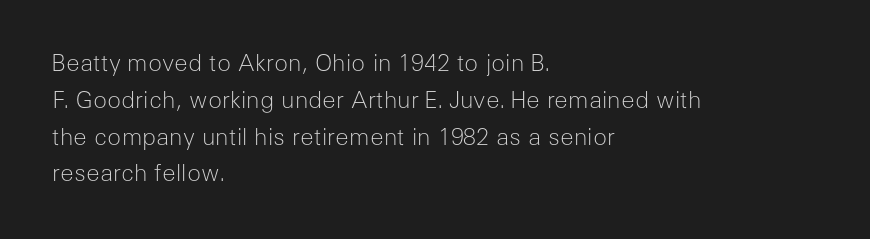
Q: Is the text bold? A: No.
Q: Is the text italic (slanted)? A: No, it is upright.
Q: Is the text underlined? A: No.
Q: How is the paragraph aligned? A: Left-aligned.
Q: Is the spacing between letters normal or unusually wide? A: Normal.
Q: Is the spacing between lines tight, normal or loose? A: Normal.
